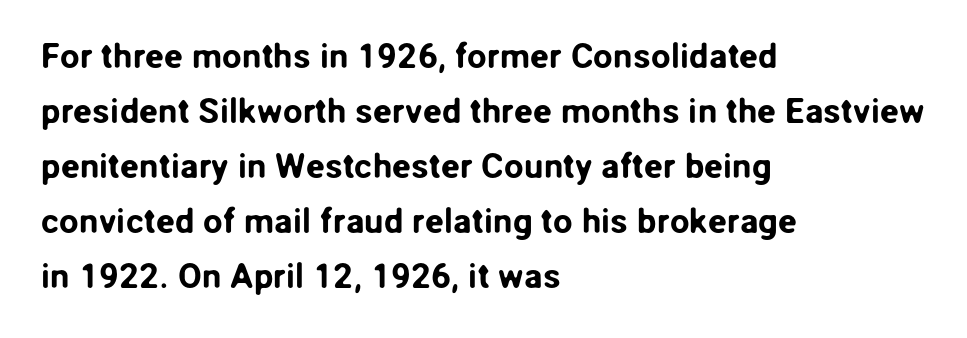
{"serif": "no", "italic": "no", "width": "normal", "stroke_contrast": "low", "x_height": "medium", "monospaced": "no", "underline": "no", "align": "left", "line_spacing": "normal", "line_spacing_ratio": 1.57, "letter_spacing": "normal", "letter_spacing_em": 0.0, "glyph_px": 35}
